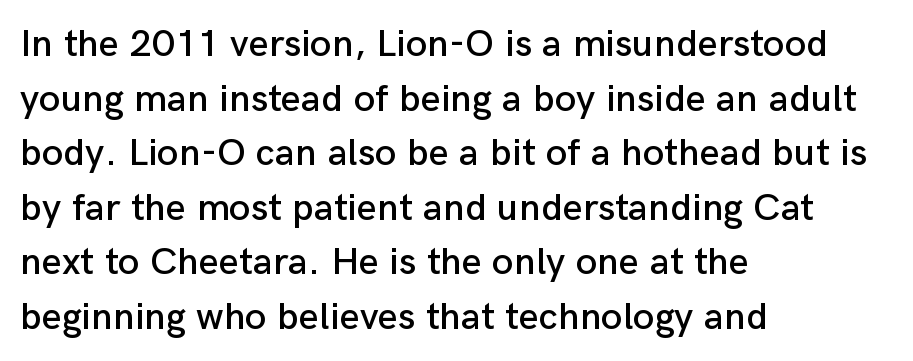
{"serif": "no", "italic": "no", "width": "normal", "stroke_contrast": "low", "x_height": "medium", "monospaced": "no", "underline": "no", "align": "left", "line_spacing": "normal", "line_spacing_ratio": 1.4, "letter_spacing": "normal", "letter_spacing_em": 0.0, "glyph_px": 39}
